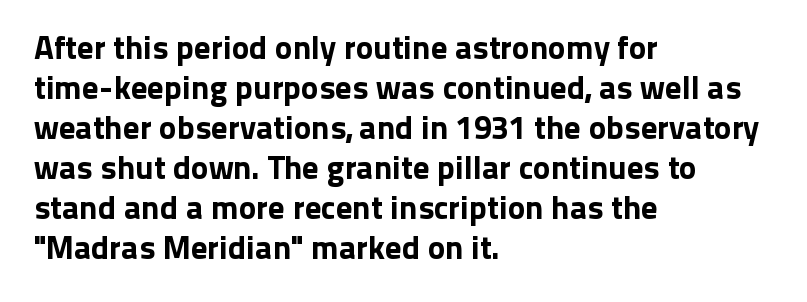
The image shows 33 px sans-serif type, upright; set left-aligned, line spacing 1.21x, normal letter spacing, not underlined; low stroke contrast and a medium x-height.
